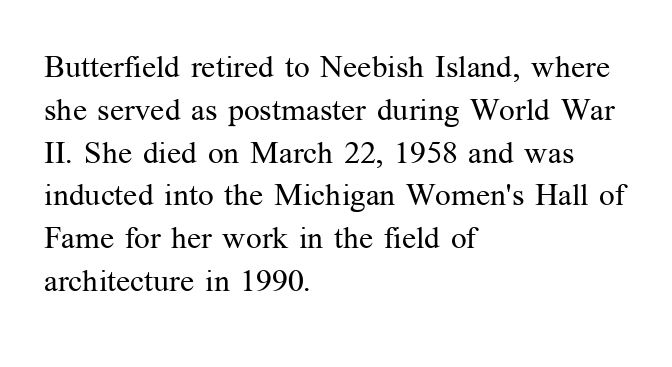
The image shows 31 px regular-weight serif type, upright; set left-aligned, normal line spacing (1.38x), normal letter spacing, not underlined; medium stroke contrast and a medium x-height.
